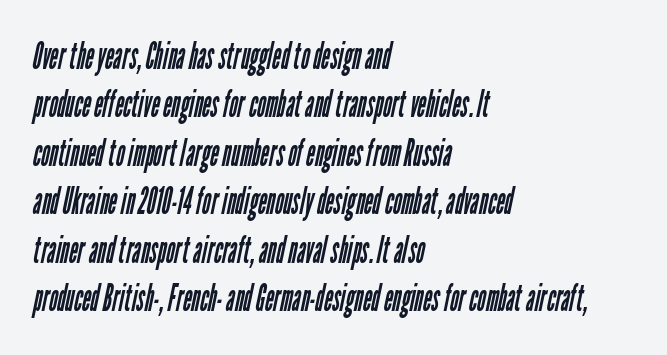
The letters advance in unequal steps, a hallmark of proportional type. Counters stay open thanks to moderate or lighter strokes. The specimen omits any rule beneath the text block's lines. Letterform terminals end flat and unadorned throughout the passage. Notice how descenders clear the ascenders below comfortably — that's standard leading.
